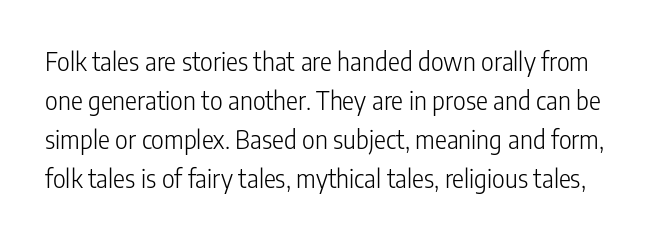
Q: Is the text bold? A: No.
Q: Is the text italic (slanted)? A: No, it is upright.
Q: Is the text underlined? A: No.
Q: Is the spacing between letters normal or unusually wide? A: Normal.
Q: Is the spacing between lines tight, normal or loose? A: Normal.
